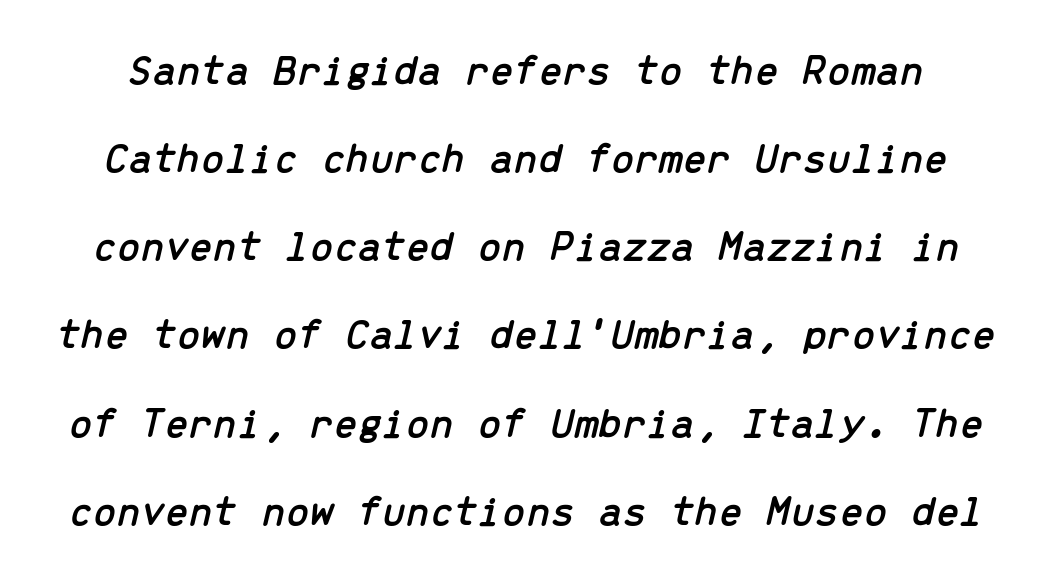
The image shows 43 px text type, italic (leaning right), monospaced; set loose line spacing (2.05x), normal letter spacing, not underlined; low stroke contrast and a medium x-height.
